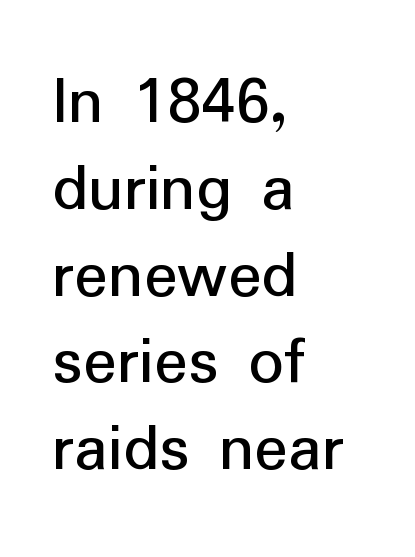
The image shows 70 px regular-weight sans-serif type, upright; set left-aligned, line spacing 1.24x, normal letter spacing, not underlined; low stroke contrast and a medium x-height.
